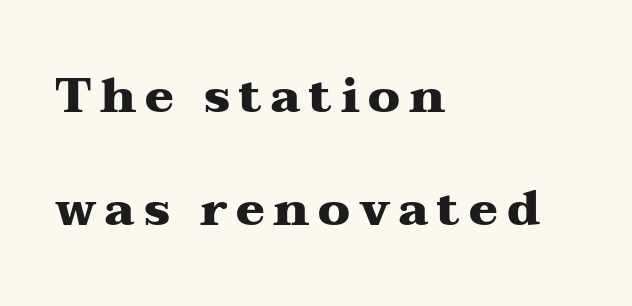
Q: Is the text bold? A: Yes.
Q: Is the text italic (slanted)? A: No, it is upright.
Q: Is the typeface a serif or a sans-serif typeface? A: Serif.
Q: Is the text underlined? A: No.
Q: How is the paragraph aligned? A: Left-aligned.
Q: Is the spacing between lines tight, normal or loose? A: Loose.
Q: Width (condensed, normal, or wide)? A: Wide.
Q: Stroke contrast? A: Medium.
Q: x-height? A: Medium.
Q: Monospaced? A: No.
